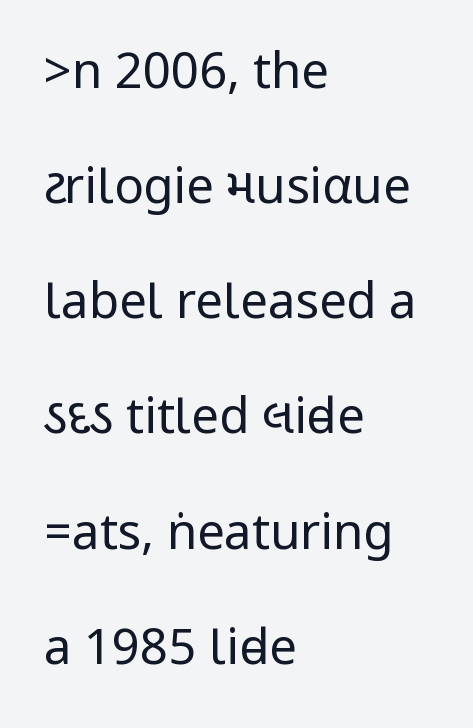
The image shows 49 px regular-weight, condensed sans-serif type, upright; set left-aligned, loose line spacing (2.35x), normal letter spacing, not underlined; low stroke contrast.
